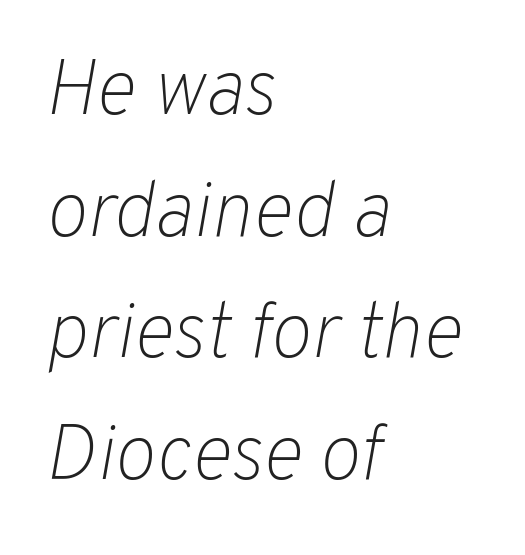
The image shows 78 px light type, italic (leaning right); set left-aligned, normal line spacing (1.56x), normal letter spacing, not underlined; low stroke contrast and a medium x-height.
